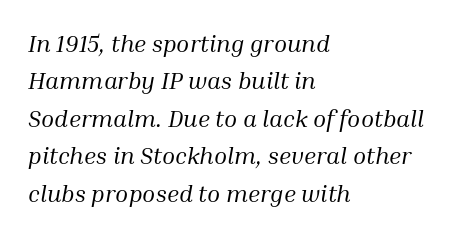
{"italic": "yes", "lean": "right", "slant_degrees": 10, "bold": "no", "underline": "no", "align": "left", "line_spacing": "normal", "line_spacing_ratio": 1.56, "letter_spacing": "normal", "letter_spacing_em": 0.0, "glyph_px": 24}
